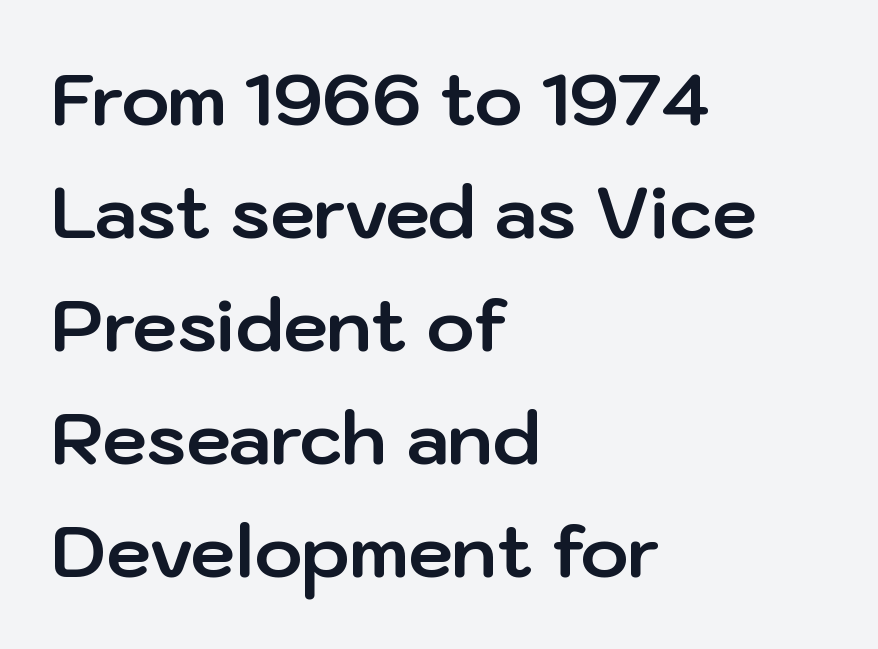
Q: Is the text bold? A: Yes.
Q: Is the text italic (slanted)? A: No, it is upright.
Q: Is the typeface a serif or a sans-serif typeface? A: Sans-serif.
Q: Is the text underlined? A: No.
Q: How is the paragraph aligned? A: Left-aligned.
Q: Is the spacing between letters normal or unusually wide? A: Normal.
Q: Is the spacing between lines tight, normal or loose? A: Normal.
Q: Width (condensed, normal, or wide)? A: Normal.
Q: Stroke contrast? A: Low.
Q: x-height? A: Medium.
Q: Monospaced? A: No.
